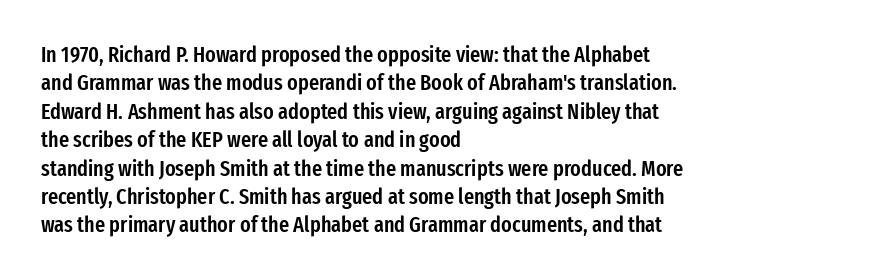
The image shows 22 px text type, upright; set left-aligned, normal line spacing (1.29x), normal letter spacing, not underlined.
